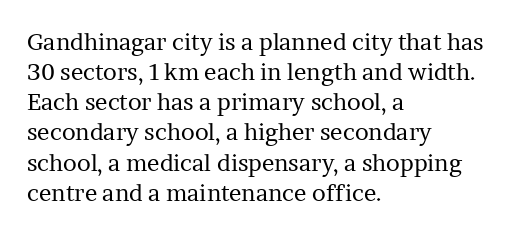
Teacher's note: observe the even left margin — that is flush-left alignment. Does extra space separate the letters? No, they use regular spacing. In terms of posture, this sample is upright. The glyphs are unaccompanied by any horizontal stroke below them. The lines sit at an ordinary, default distance from one another.
